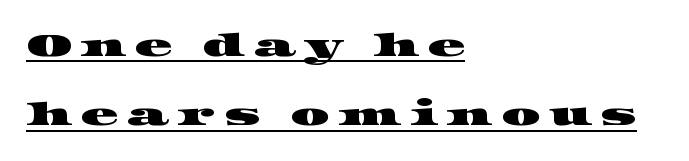
The image shows 31 px wide serif type; set left-aligned, loose line spacing (2.24x), unusually wide letter spacing (+0.26 em), underlined; high stroke contrast and a large x-height.
